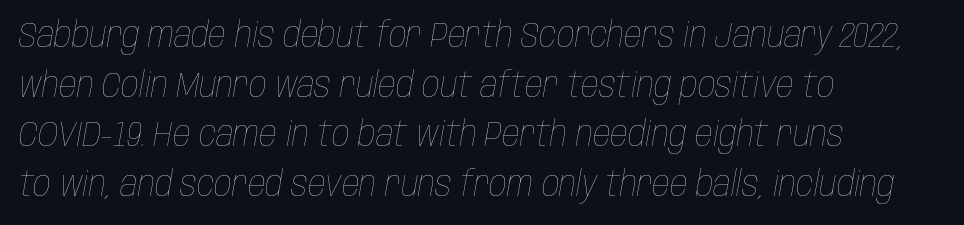
The image shows 35 px thin, condensed type, italic (leaning right); set left-aligned, normal line spacing (1.42x), normal letter spacing, not underlined; low stroke contrast and a large x-height.
